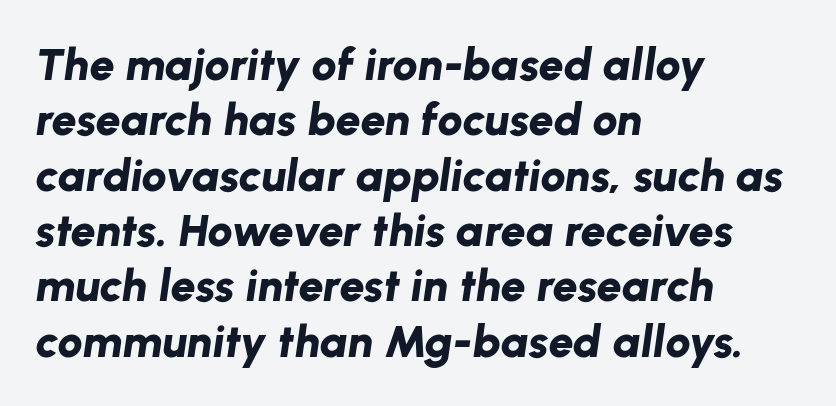
{"italic": "yes", "lean": "right", "slant_degrees": 8, "bold": "yes", "weight": "bold", "width": "normal", "stroke_contrast": "low", "x_height": "medium", "monospaced": "no", "underline": "no", "align": "left", "line_spacing_ratio": 1.23, "letter_spacing": "normal", "letter_spacing_em": 0.0, "glyph_px": 45}
